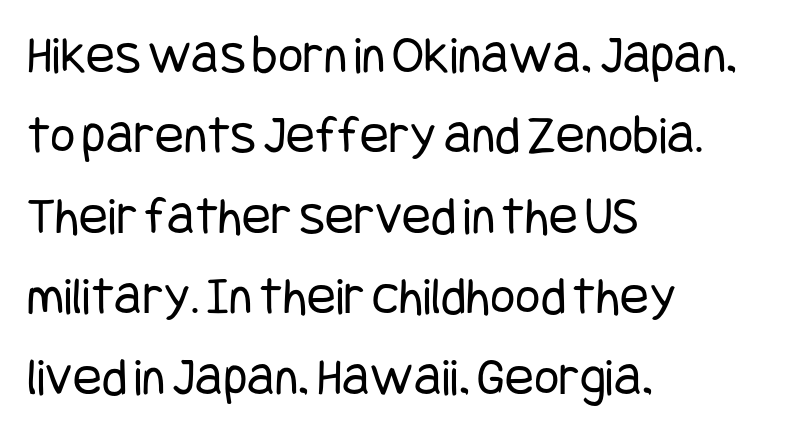
The image shows 54 px regular-weight, condensed sans-serif type, upright; set left-aligned, normal line spacing (1.49x), normal letter spacing, not underlined; low stroke contrast and a large x-height.
